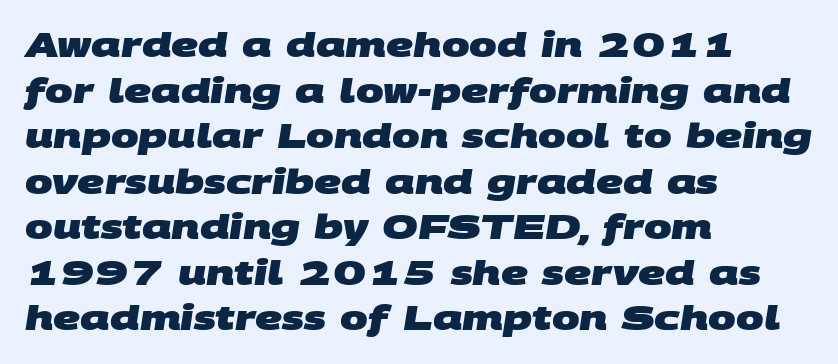
The image shows 33 px heavy, wide sans-serif type; set left-aligned, normal line spacing (1.38x), normal letter spacing, not underlined; medium stroke contrast and a large x-height.
